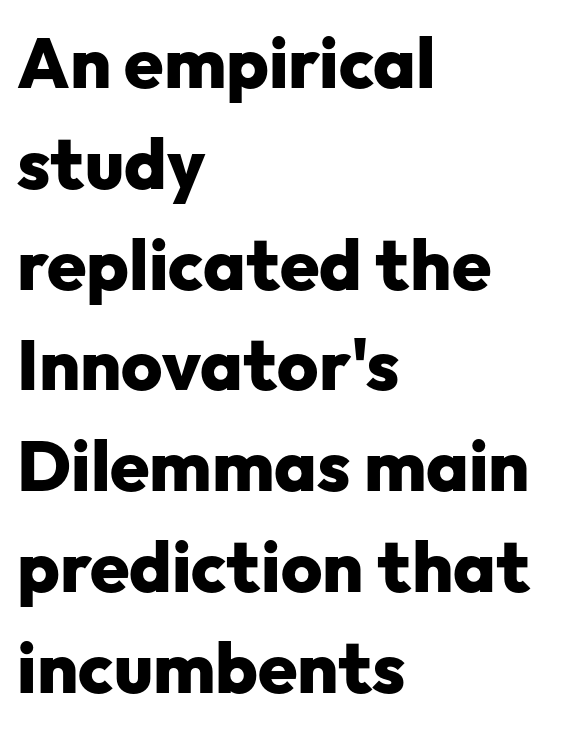
Q: Is the text bold? A: Yes.
Q: Is the text italic (slanted)? A: No, it is upright.
Q: Is the typeface a serif or a sans-serif typeface? A: Sans-serif.
Q: Is the text underlined? A: No.
Q: How is the paragraph aligned? A: Left-aligned.
Q: Is the spacing between letters normal or unusually wide? A: Normal.
Q: Is the spacing between lines tight, normal or loose? A: Normal.
Q: Width (condensed, normal, or wide)? A: Normal.
Q: Stroke contrast? A: Low.
Q: x-height? A: Medium.
Q: Monospaced? A: No.
